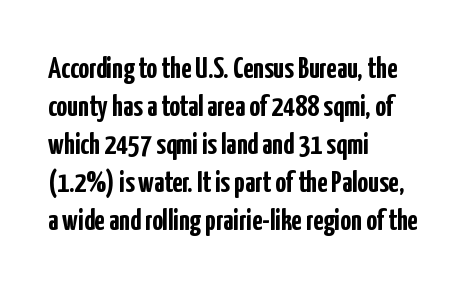
The image shows 30 px semibold, condensed sans-serif type, upright; set left-aligned, normal line spacing (1.27x), normal letter spacing, not underlined; low stroke contrast and a medium x-height.
